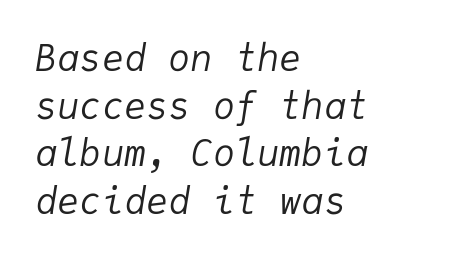
Q: Is the text bold? A: No.
Q: Is the text italic (slanted)? A: Yes, it leans right by about 9 degrees.
Q: Is the text underlined? A: No.
Q: How is the paragraph aligned? A: Left-aligned.
Q: Is the spacing between letters normal or unusually wide? A: Normal.
Q: Is the spacing between lines tight, normal or loose? A: Normal.
Q: Width (condensed, normal, or wide)? A: Normal.
Q: Stroke contrast? A: Low.
Q: x-height? A: Medium.
Q: Monospaced? A: Yes.
